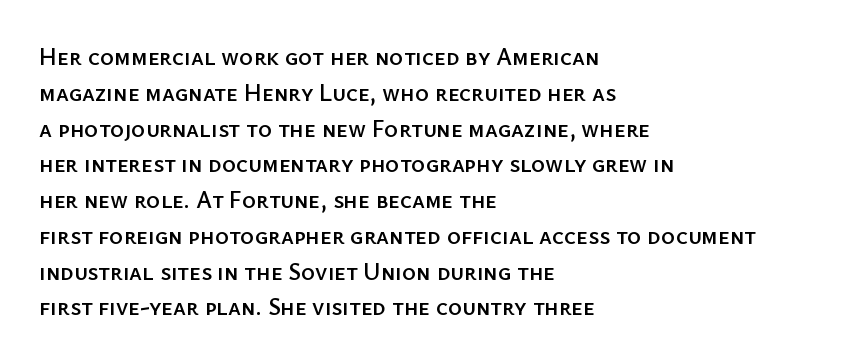
Q: Is the text italic (slanted)? A: No, it is upright.
Q: Is the text underlined? A: No.
Q: How is the paragraph aligned? A: Left-aligned.
Q: Is the spacing between letters normal or unusually wide? A: Normal.
Q: Is the spacing between lines tight, normal or loose? A: Normal.
